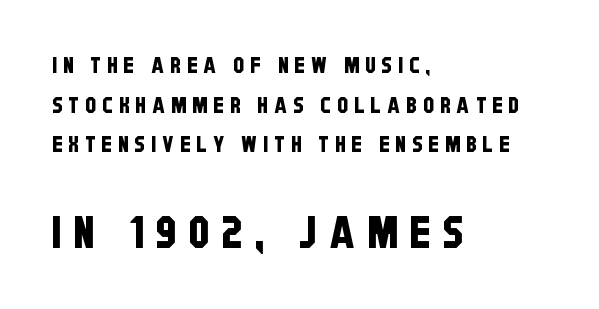
{"serif": "no", "width": "condensed", "stroke_contrast": "low", "x_height": "large", "monospaced": "no", "underline": "no", "align": "left", "line_spacing_ratio": 1.8, "letter_spacing": "wide", "letter_spacing_em": 0.28, "larger_block": "second", "size_ratio": 2.0, "glyph_px": 44}
